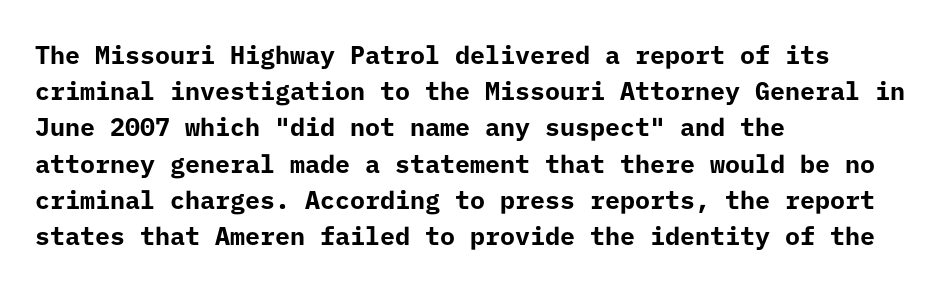
Q: Is the text bold? A: Yes.
Q: Is the text italic (slanted)? A: No, it is upright.
Q: Is the text underlined? A: No.
Q: How is the paragraph aligned? A: Left-aligned.
Q: Is the spacing between letters normal or unusually wide? A: Normal.
Q: Is the spacing between lines tight, normal or loose? A: Normal.
